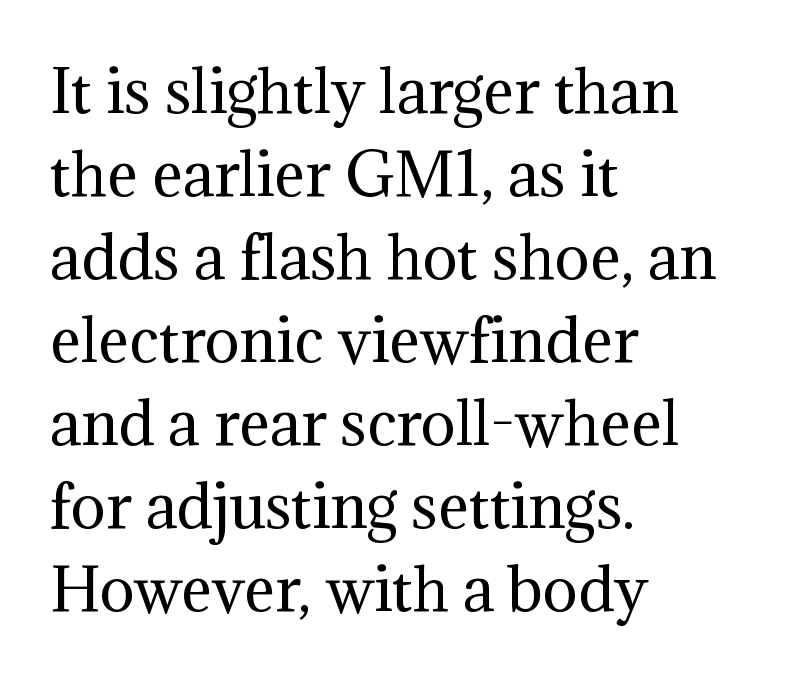
Q: Is the text bold? A: No.
Q: Is the text italic (slanted)? A: No, it is upright.
Q: Is the typeface a serif or a sans-serif typeface? A: Serif.
Q: Is the text underlined? A: No.
Q: How is the paragraph aligned? A: Left-aligned.
Q: Is the spacing between letters normal or unusually wide? A: Normal.
Q: Is the spacing between lines tight, normal or loose? A: Normal.
Q: Width (condensed, normal, or wide)? A: Normal.
Q: Stroke contrast? A: Medium.
Q: x-height? A: Medium.
Q: Monospaced? A: No.
